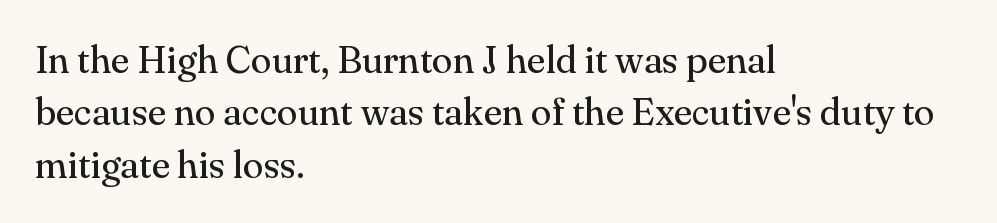
Stems here are at most as thick as an everyday book face. Horizontal bands of white between lines are of average thickness. No italicization has been applied; the sample stays upright. Little horizontal feet cap the strokes, marking this as serif type. Words appear dense and cohesive because spacing is normal. Varying glyph widths throughout — classic text-font behaviour.
